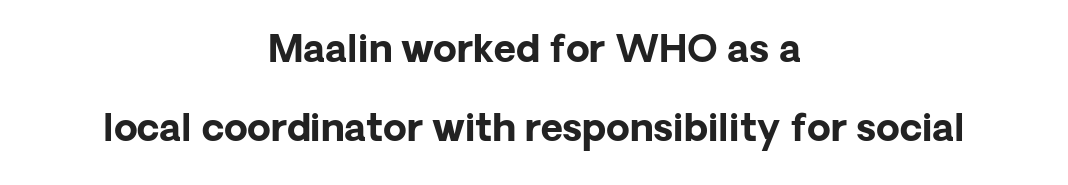
Q: Is the text bold? A: Yes.
Q: Is the text italic (slanted)? A: No, it is upright.
Q: Is the typeface a serif or a sans-serif typeface? A: Sans-serif.
Q: Is the text underlined? A: No.
Q: How is the paragraph aligned? A: Centered.
Q: Is the spacing between letters normal or unusually wide? A: Normal.
Q: Is the spacing between lines tight, normal or loose? A: Loose.
Q: Width (condensed, normal, or wide)? A: Normal.
Q: Stroke contrast? A: Low.
Q: x-height? A: Medium.
Q: Monospaced? A: No.
